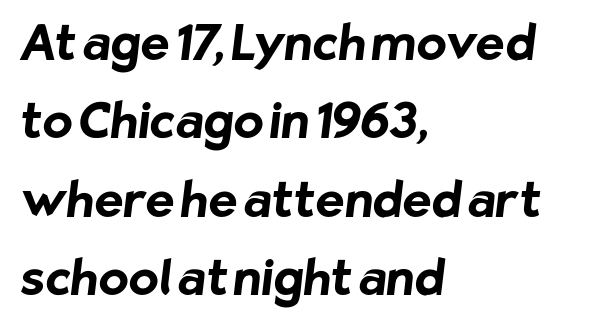
The zone under the glyphs is completely vacant. The designer went with a sans here, leaving each stem footless. Short and long lines alike share a common starting point at left. Vertical spacing — default.
